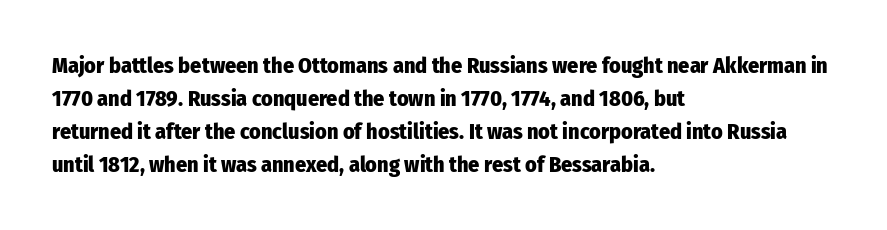
Q: Is the text bold? A: Yes.
Q: Is the text italic (slanted)? A: No, it is upright.
Q: Is the text underlined? A: No.
Q: How is the paragraph aligned? A: Left-aligned.
Q: Is the spacing between letters normal or unusually wide? A: Normal.
Q: Is the spacing between lines tight, normal or loose? A: Normal.
